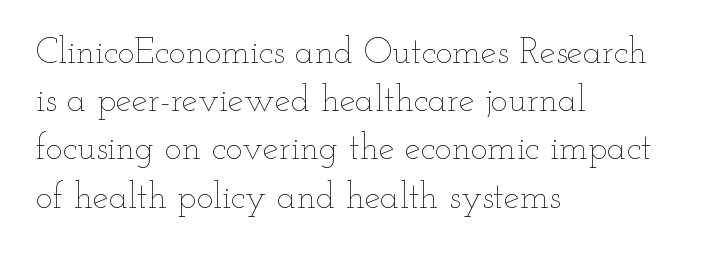
Q: Is the text bold? A: No.
Q: Is the text italic (slanted)? A: No, it is upright.
Q: Is the text underlined? A: No.
Q: How is the paragraph aligned? A: Left-aligned.
Q: Is the spacing between letters normal or unusually wide? A: Normal.
Q: Is the spacing between lines tight, normal or loose? A: Normal.
Q: Width (condensed, normal, or wide)? A: Wide.
Q: Stroke contrast? A: Low.
Q: x-height? A: Small.
Q: Monospaced? A: No.
